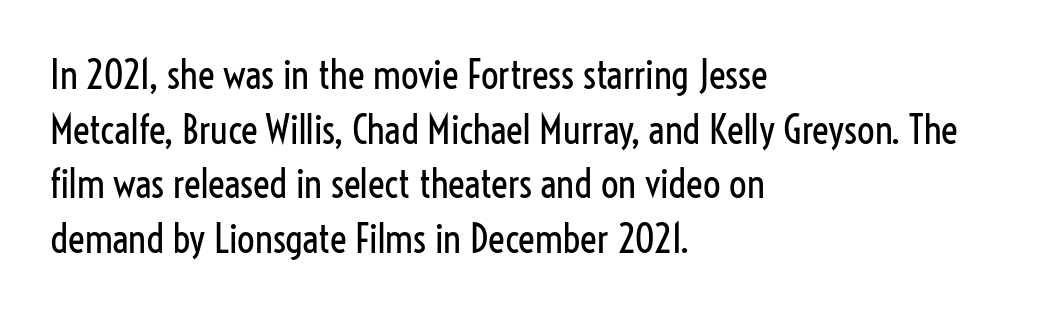
Q: Is the text bold? A: No.
Q: Is the text italic (slanted)? A: No, it is upright.
Q: Is the typeface a serif or a sans-serif typeface? A: Sans-serif.
Q: Is the text underlined? A: No.
Q: How is the paragraph aligned? A: Left-aligned.
Q: Is the spacing between letters normal or unusually wide? A: Normal.
Q: Is the spacing between lines tight, normal or loose? A: Normal.
Q: Width (condensed, normal, or wide)? A: Condensed.
Q: Stroke contrast? A: Low.
Q: x-height? A: Medium.
Q: Monospaced? A: No.
